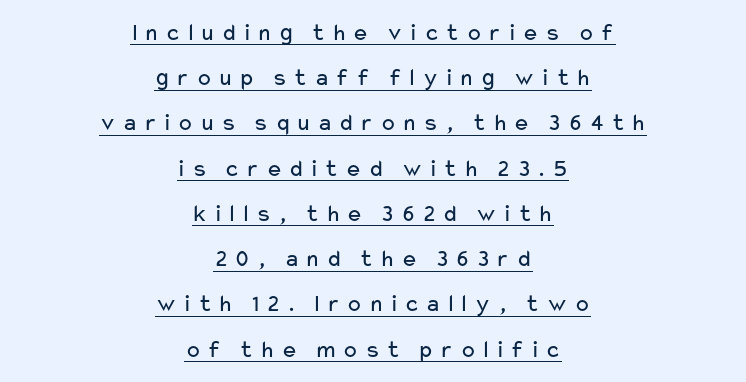
{"italic": "no", "bold": "no", "underline": "yes", "align": "center", "line_spacing_ratio": 1.81, "letter_spacing": "wide", "letter_spacing_em": 0.21, "glyph_px": 25}
